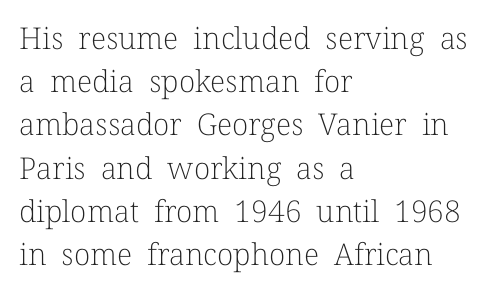
Vertical stems look standard width or narrower in stroke. To sum up the face: it has serifs. The gap between lines stays unmarked. The letters advance in unequal steps, a hallmark of proportional type.
